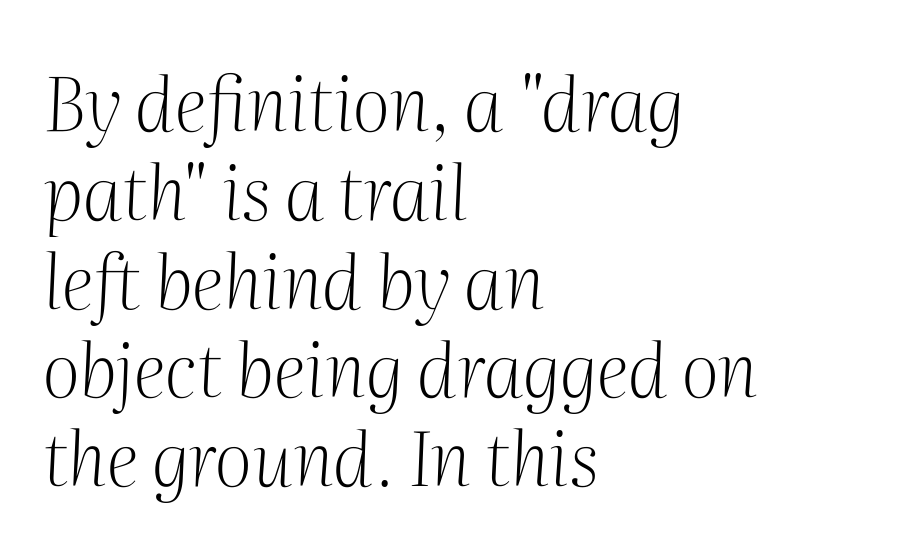
The image shows 74 px light serif type, italic (leaning right); set left-aligned, line spacing 1.2x, normal letter spacing, not underlined; medium stroke contrast and a medium x-height.
